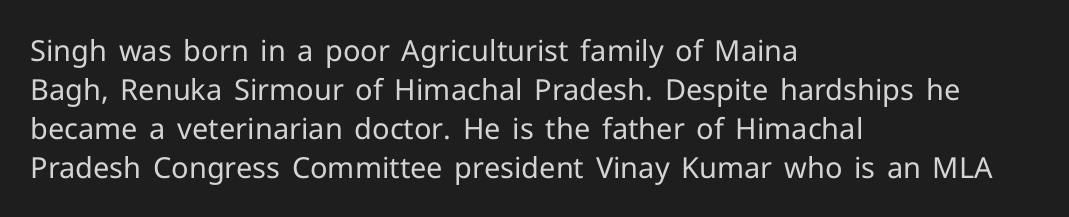
The image shows 29 px regular-weight sans-serif type, upright; set left-aligned, normal line spacing (1.34x), normal letter spacing, not underlined; low stroke contrast and a medium x-height.
